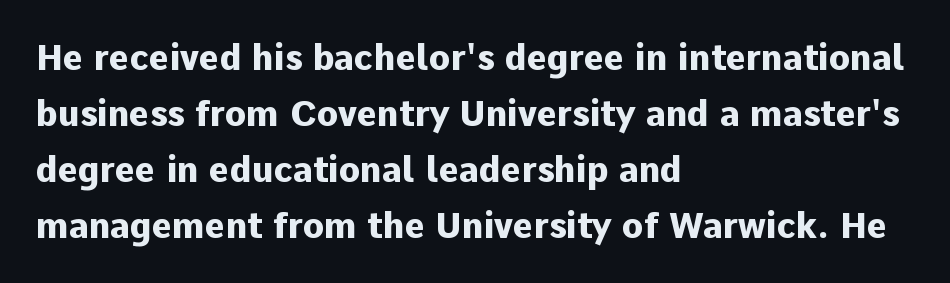
{"serif": "no", "italic": "no", "bold": "yes", "weight": "heavy", "width": "normal", "stroke_contrast": "low", "x_height": "medium", "monospaced": "no", "underline": "no", "align": "left", "line_spacing": "normal", "line_spacing_ratio": 1.6, "letter_spacing": "normal", "letter_spacing_em": 0.0, "glyph_px": 35}
